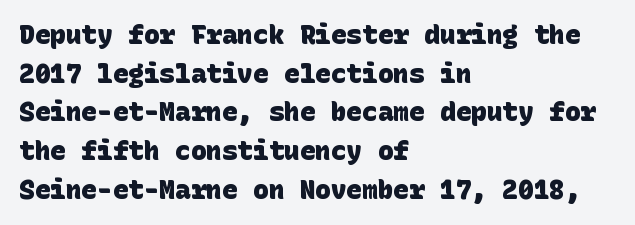
The image shows 26 px bold type; set left-aligned, normal line spacing (1.49x), normal letter spacing, not underlined.
